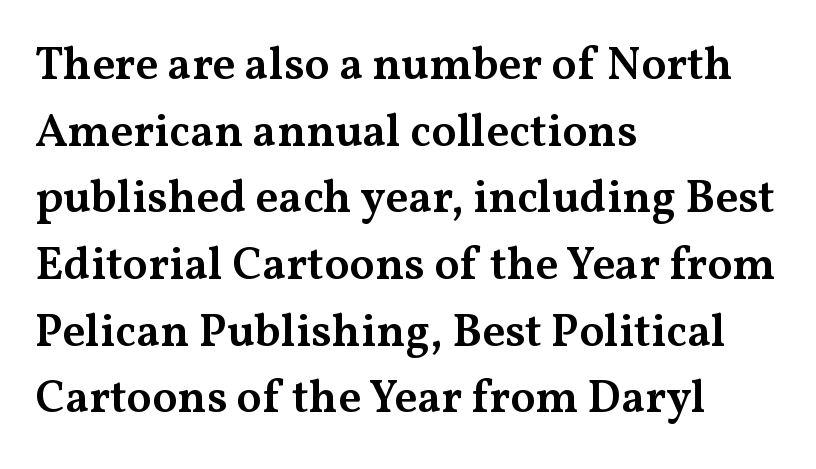
Q: Is the text bold? A: Semi-bold.
Q: Is the text italic (slanted)? A: No, it is upright.
Q: Is the typeface a serif or a sans-serif typeface? A: Serif.
Q: Is the text underlined? A: No.
Q: How is the paragraph aligned? A: Left-aligned.
Q: Is the spacing between letters normal or unusually wide? A: Normal.
Q: Is the spacing between lines tight, normal or loose? A: Normal.
Q: Width (condensed, normal, or wide)? A: Wide.
Q: Stroke contrast? A: Medium.
Q: x-height? A: Medium.
Q: Monospaced? A: No.
